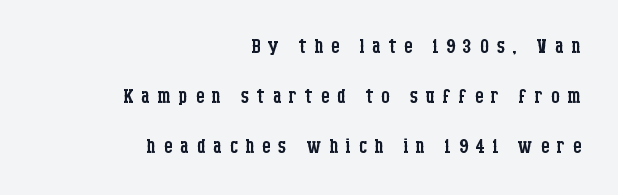
Q: Is the text bold? A: No.
Q: Is the text italic (slanted)? A: No, it is upright.
Q: Is the text underlined? A: No.
Q: How is the paragraph aligned? A: Right-aligned.
Q: Is the spacing between letters normal or unusually wide? A: Unusually wide.
